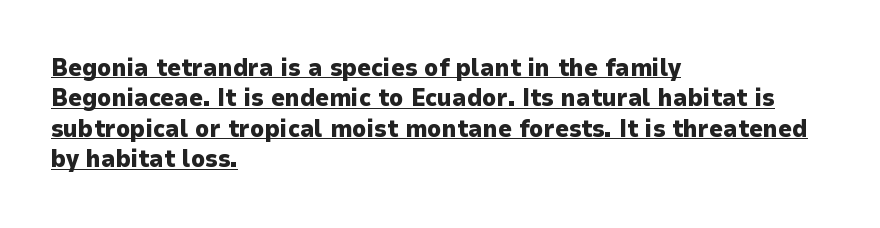
The image shows 24 px bold type, upright; set left-aligned, normal line spacing (1.27x), normal letter spacing, underlined.
